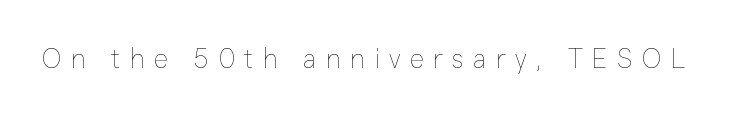
Q: Is the text bold? A: No.
Q: Is the text italic (slanted)? A: No, it is upright.
Q: Is the text underlined? A: No.
Q: Is the spacing between letters normal or unusually wide? A: Unusually wide.
